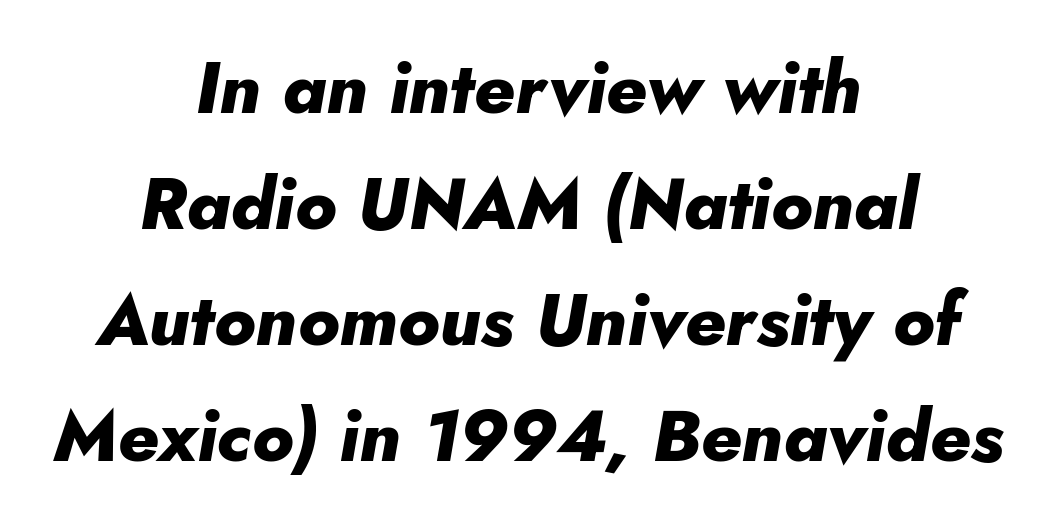
{"italic": "yes", "lean": "right", "slant_degrees": 5, "bold": "yes", "weight": "heavy", "width": "normal", "stroke_contrast": "low", "x_height": "small", "monospaced": "no", "underline": "no", "align": "center", "line_spacing": "normal", "line_spacing_ratio": 1.61, "letter_spacing": "normal", "letter_spacing_em": 0.0, "glyph_px": 72}
